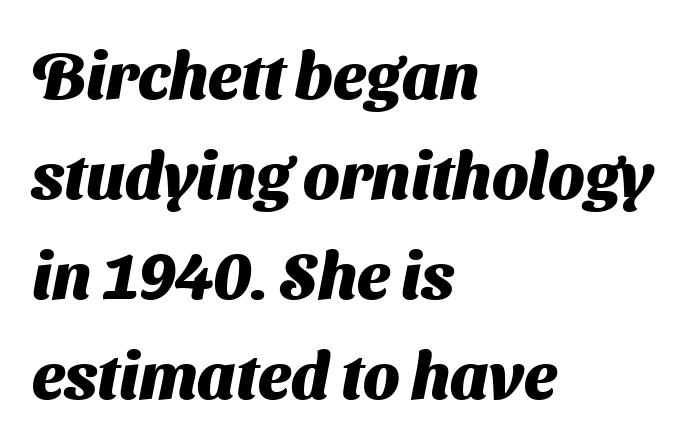
The image shows 65 px heavy sans-serif type; set left-aligned, normal line spacing (1.54x), normal letter spacing, not underlined; medium stroke contrast and a medium x-height.
